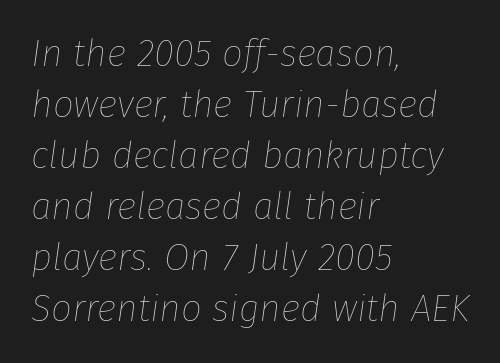
Character widths vary here, with narrow letters taking less room than wide ones. Notice how the passage keeps a crisp vertical edge on the left only. The passage shown is not underscored anywhere. Is the type heavy? It reads as light-to-regular instead.
